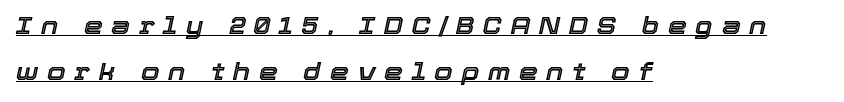
{"italic": "yes", "lean": "right", "slant_degrees": 12, "underline": "yes", "align": "left", "line_spacing": "loose", "line_spacing_ratio": 1.93, "letter_spacing": "wide", "letter_spacing_em": 0.36, "glyph_px": 24}
